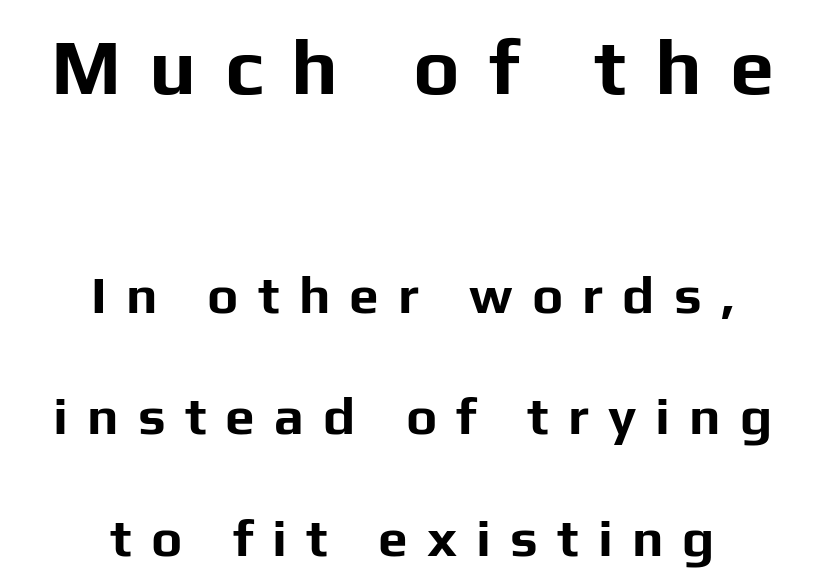
Centered paragraph, ragged on both sides. The face used here is proportionally spaced, like ordinary book or web type. Ascenders rise straight up at ninety degrees. No word sits above an underline. In terms of letterform style, serifs are entirely absent. Compared with an ordinary text face, these strokes are far heavier — a full bold.
